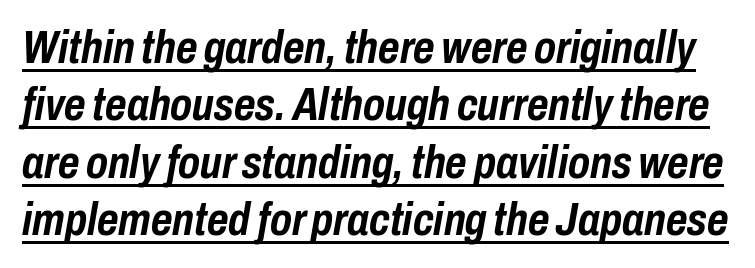
Tracking here is standard; glyphs follow each other at the usual distance. Check the space under the baseline: a stroke is drawn there. Do the characters align in a grid? No, the font is proportional. The passage shown is emphatically bold. Evenly set lines give the paragraph a standard silhouette.
